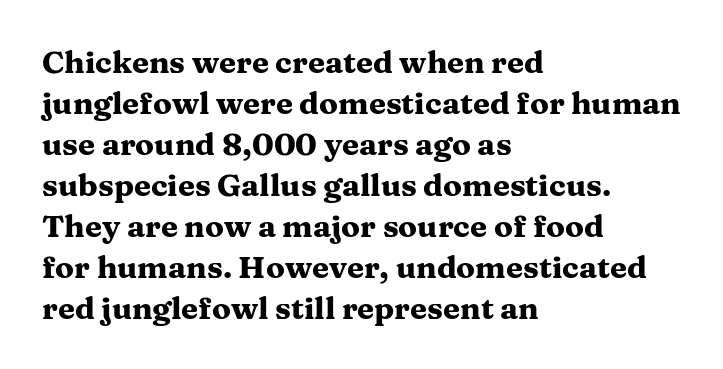
Q: Is the text bold? A: Yes.
Q: Is the text italic (slanted)? A: No, it is upright.
Q: Is the typeface a serif or a sans-serif typeface? A: Serif.
Q: Is the text underlined? A: No.
Q: How is the paragraph aligned? A: Left-aligned.
Q: Is the spacing between letters normal or unusually wide? A: Normal.
Q: Is the spacing between lines tight, normal or loose? A: Normal.
Q: Width (condensed, normal, or wide)? A: Wide.
Q: Stroke contrast? A: Medium.
Q: x-height? A: Medium.
Q: Monospaced? A: No.
